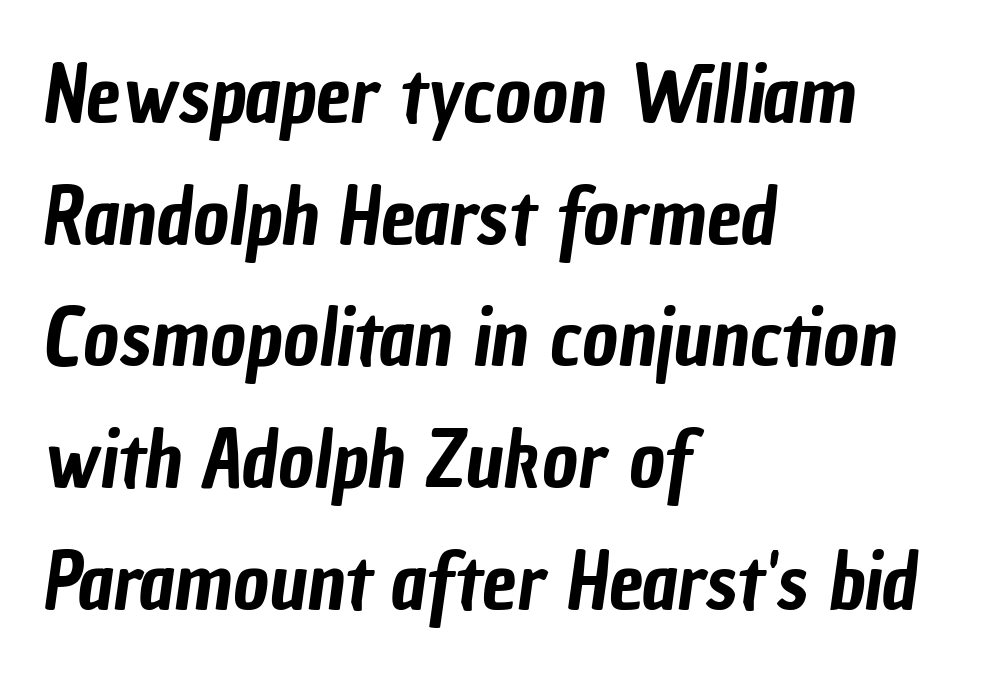
Leading: standard. The letters carry no serifs — their stems end cleanly without finishing strokes. The space directly below the letters is spotless. Where is the straight margin? On the left. The passage shown is typed in a proportional face where columns would drift. Tracking value appears to be zero — textbook default spacing.
